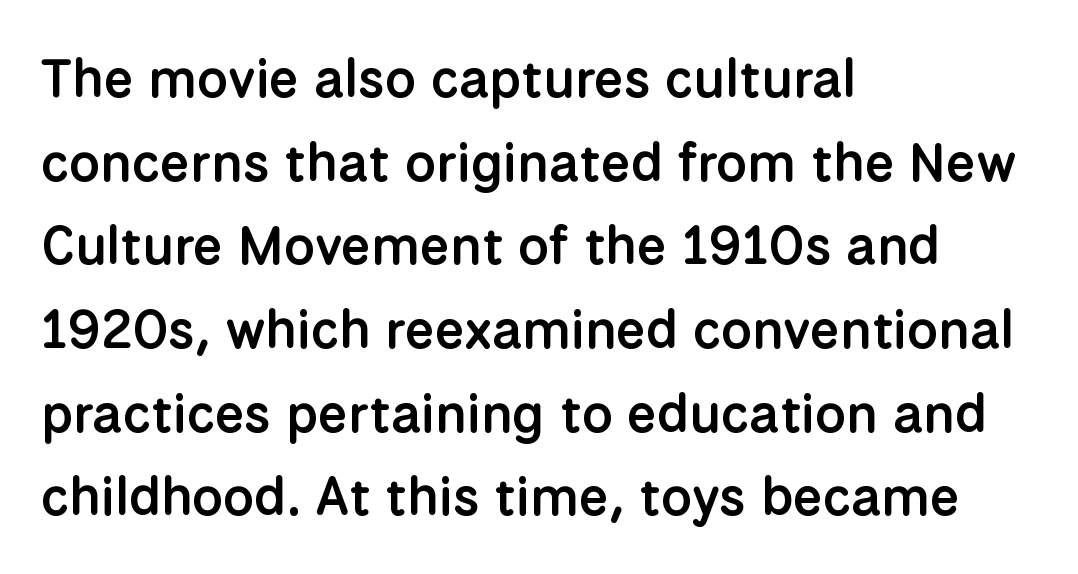
{"serif": "no", "italic": "no", "bold": "semi", "weight": "semibold", "width": "normal", "stroke_contrast": "low", "x_height": "medium", "monospaced": "no", "underline": "no", "align": "left", "line_spacing": "normal", "line_spacing_ratio": 1.55, "letter_spacing": "normal", "letter_spacing_em": 0.0, "glyph_px": 54}
